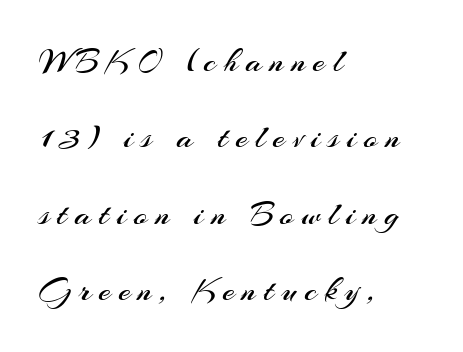
{"serif": "no", "bold": "no", "weight": "regular", "width": "normal", "stroke_contrast": "medium", "x_height": "small", "monospaced": "no", "underline": "no", "align": "left", "line_spacing": "loose", "line_spacing_ratio": 2.18, "letter_spacing": "wide", "letter_spacing_em": 0.22, "glyph_px": 35}
